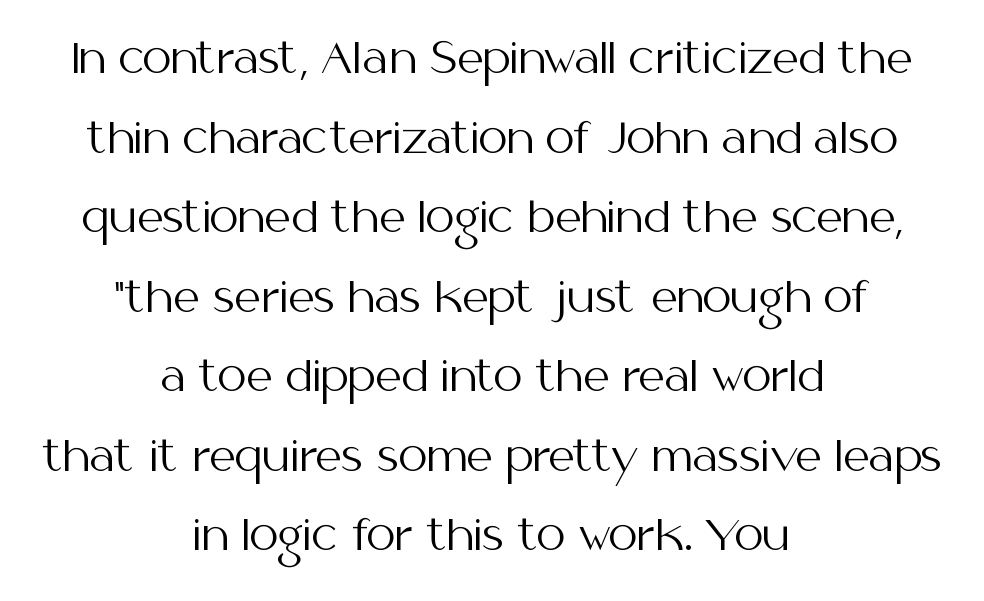
Q: Is the text bold? A: No.
Q: Is the text italic (slanted)? A: No, it is upright.
Q: Is the typeface a serif or a sans-serif typeface? A: Sans-serif.
Q: Is the text underlined? A: No.
Q: How is the paragraph aligned? A: Centered.
Q: Is the spacing between letters normal or unusually wide? A: Normal.
Q: Is the spacing between lines tight, normal or loose? A: Loose.
Q: Width (condensed, normal, or wide)? A: Normal.
Q: Stroke contrast? A: Medium.
Q: x-height? A: Medium.
Q: Monospaced? A: No.
